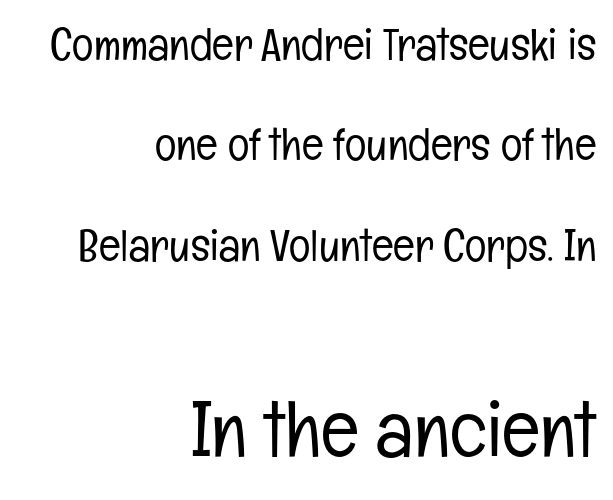
{"serif": "no", "italic": "no", "bold": "no", "weight": "light", "width": "condensed", "stroke_contrast": "low", "x_height": "medium", "monospaced": "no", "underline": "no", "align": "right", "line_spacing": "loose", "line_spacing_ratio": 2.23, "letter_spacing": "normal", "letter_spacing_em": 0.0, "larger_block": "second", "size_ratio": 1.76, "glyph_px": 79}
